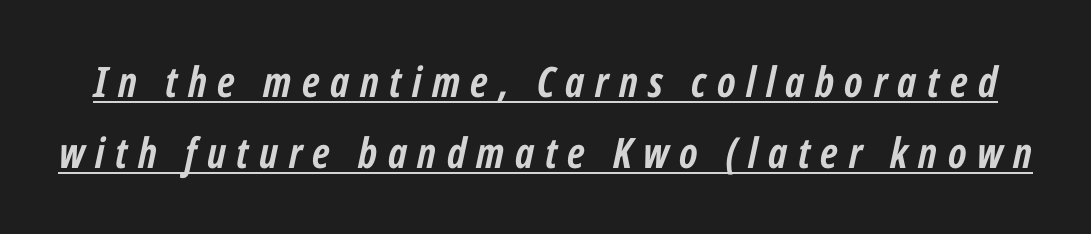
Substantial extra tracking has been applied to these lines. The typesetter has applied underlining to the passage shown. Is the type slanted? Yes — the strokes lean at a clear angle. Here the designer chose a conventional face with non-uniform glyph widths. Students, this is bold: see how much ink each stroke carries.
